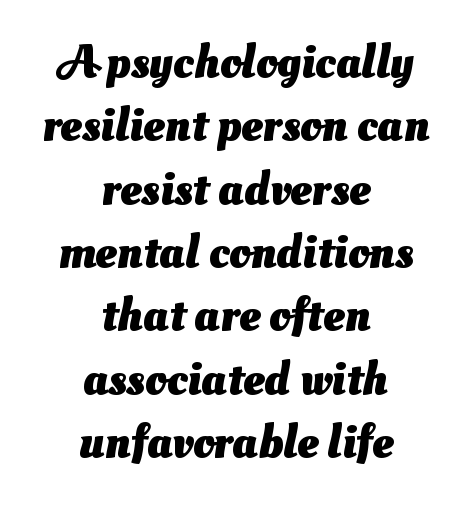
Letters rest on an invisible, unmarked baseline. Serif or sans? Sans — the stroke terminals are bare. Look at the tracking — it's just the regular setting, nothing added. These lines are centered, leaving both edges ragged. A typesetter would call this leading conventional body-copy spacing. Spacing verdict: proportional, widths tailored to each character.
